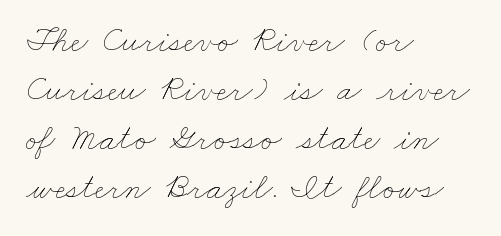
The image shows 36 px thin, wide type; set left-aligned, normal line spacing (1.36x), normal letter spacing, not underlined; low stroke contrast and a small x-height.
